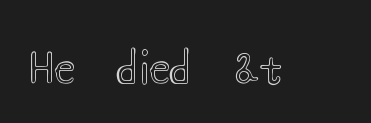
{"italic": "no", "width": "wide", "x_height": "small", "monospaced": "no", "underline": "no", "letter_spacing": "normal", "letter_spacing_em": 0.0, "glyph_px": 43}
